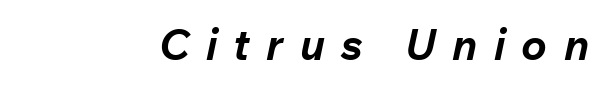
The image shows 43 px bold type, italic (leaning right); set unusually wide letter spacing (+0.38 em), not underlined; low stroke contrast and a medium x-height.
